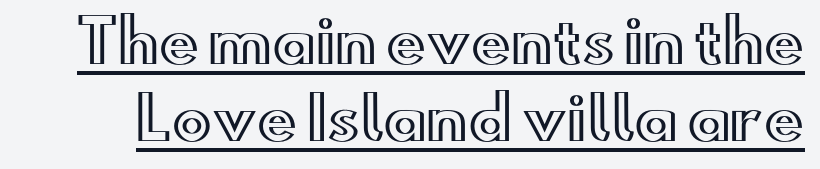
It's the straight-up-and-down kind of type. The rendering keeps characters at their native spacing. This sample carries an underscore along the baseline area. Line spacing here is normal. The passage shown is typed in a proportional face where columns would drift.
